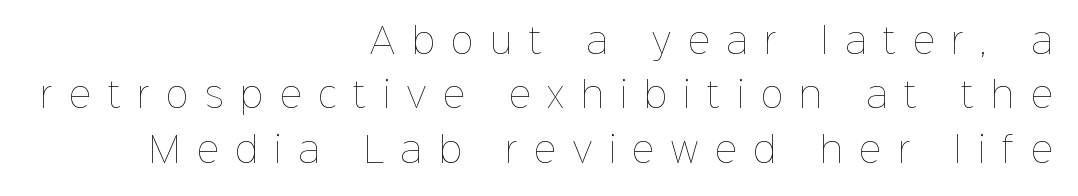
Q: Is the text bold? A: No.
Q: Is the text italic (slanted)? A: No, it is upright.
Q: Is the text underlined? A: No.
Q: How is the paragraph aligned? A: Right-aligned.
Q: Is the spacing between letters normal or unusually wide? A: Unusually wide.
Q: Is the spacing between lines tight, normal or loose? A: Normal.
Q: Width (condensed, normal, or wide)? A: Normal.
Q: Stroke contrast? A: Low.
Q: x-height? A: Medium.
Q: Monospaced? A: No.
